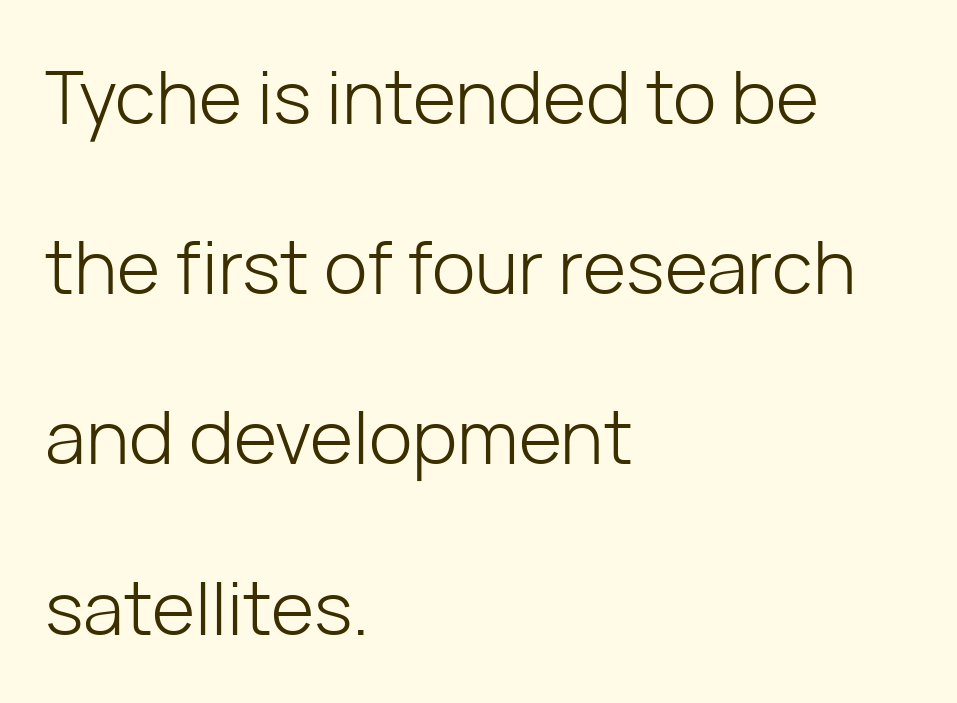
Q: Is the text bold? A: No.
Q: Is the text italic (slanted)? A: No, it is upright.
Q: Is the typeface a serif or a sans-serif typeface? A: Sans-serif.
Q: Is the text underlined? A: No.
Q: How is the paragraph aligned? A: Left-aligned.
Q: Is the spacing between letters normal or unusually wide? A: Normal.
Q: Is the spacing between lines tight, normal or loose? A: Loose.
Q: Width (condensed, normal, or wide)? A: Normal.
Q: Stroke contrast? A: Low.
Q: x-height? A: Medium.
Q: Monospaced? A: No.
